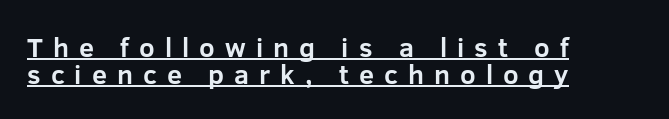
Does the lettering tilt? It doesn't — this is upright. Plenty of ink on the page — the face is bold. Leading is clearly below the norm, producing a dense column. The compositor pushed each line to the left boundary. Each word looks stretched out because of the extra space between its letters.
